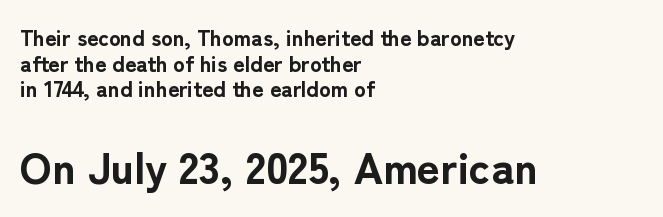
Q: Is the text bold? A: Yes.
Q: Is the text italic (slanted)? A: No, it is upright.
Q: Is the typeface a serif or a sans-serif typeface? A: Sans-serif.
Q: Is the text underlined? A: No.
Q: How is the paragraph aligned? A: Left-aligned.
Q: Is the spacing between letters normal or unusually wide? A: Normal.
Q: Which block of text is set in a larger size, the first (top) or the second (bottom)? A: The second (bottom) one.
Q: Width (condensed, normal, or wide)? A: Normal.
Q: Stroke contrast? A: Low.
Q: x-height? A: Medium.
Q: Monospaced? A: No.
